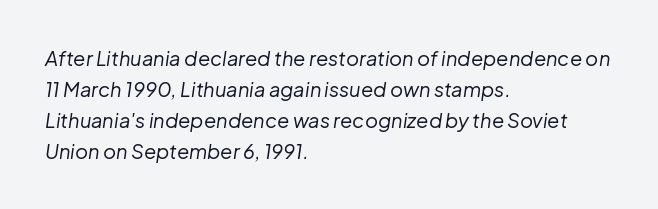
The image shows 20 px text type, italic (leaning right); set left-aligned, normal line spacing (1.55x), normal letter spacing, not underlined.
